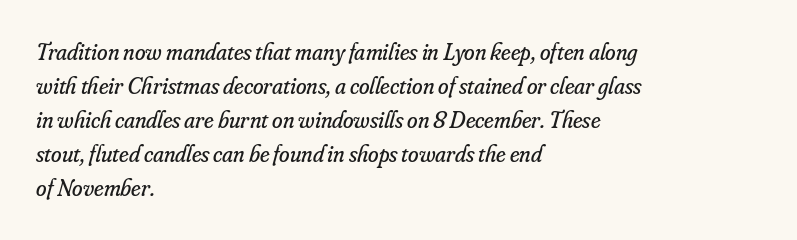
Q: Is the text bold? A: No.
Q: Is the text italic (slanted)? A: Yes, it leans right by about 16 degrees.
Q: Is the text underlined? A: No.
Q: How is the paragraph aligned? A: Left-aligned.
Q: Is the spacing between letters normal or unusually wide? A: Normal.
Q: Is the spacing between lines tight, normal or loose? A: Normal.
